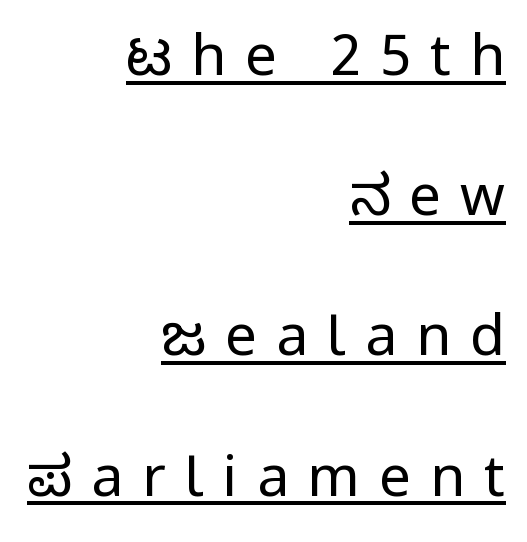
{"serif": "no", "italic": "no", "bold": "no", "weight": "regular", "width": "condensed", "stroke_contrast": "low", "x_height": "large", "monospaced": "no", "underline": "yes", "align": "right", "line_spacing": "loose", "line_spacing_ratio": 2.46, "letter_spacing": "wide", "letter_spacing_em": 0.33, "glyph_px": 57}
